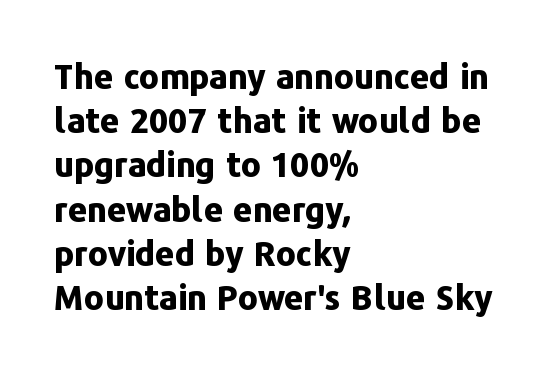
The image shows 34 px bold sans-serif type, upright; set left-aligned, normal line spacing (1.3x), normal letter spacing, not underlined; low stroke contrast and a medium x-height.
